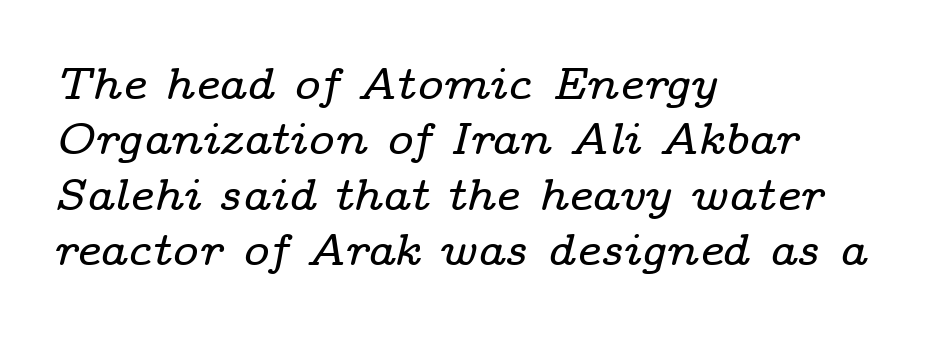
{"serif": "yes", "italic": "yes", "lean": "right", "slant_degrees": 14, "width": "wide", "stroke_contrast": "low", "x_height": "medium", "monospaced": "no", "underline": "no", "align": "left", "line_spacing_ratio": 1.23, "letter_spacing": "normal", "letter_spacing_em": 0.0, "glyph_px": 45}
